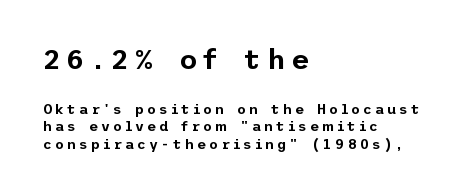
Q: Is the text italic (slanted)? A: No, it is upright.
Q: Is the typeface a serif or a sans-serif typeface? A: Sans-serif.
Q: Is the text underlined? A: No.
Q: How is the paragraph aligned? A: Left-aligned.
Q: Is the spacing between letters normal or unusually wide? A: Unusually wide.
Q: Is the spacing between lines tight, normal or loose? A: Normal.
Q: Which block of text is set in a larger size, the first (top) or the second (bottom)? A: The first (top) one.
Q: Width (condensed, normal, or wide)? A: Normal.
Q: Stroke contrast? A: Low.
Q: x-height? A: Medium.
